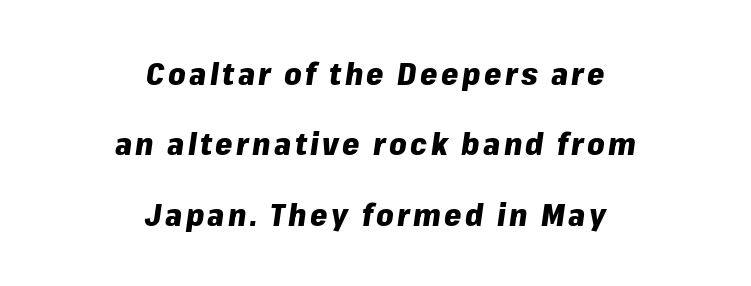
The image shows 31 px heavy type, italic (leaning right); set centered, loose line spacing (2.27x), not underlined; low stroke contrast and a medium x-height.
